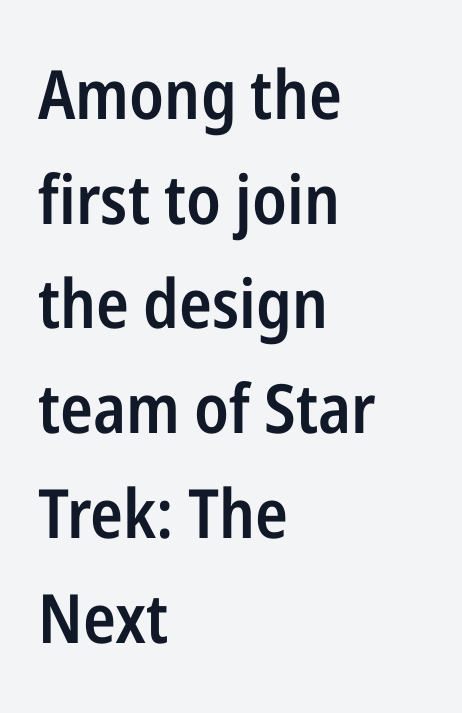
The image shows 68 px semibold, condensed sans-serif type, upright; set left-aligned, normal line spacing (1.54x), normal letter spacing, not underlined; low stroke contrast and a medium x-height.
